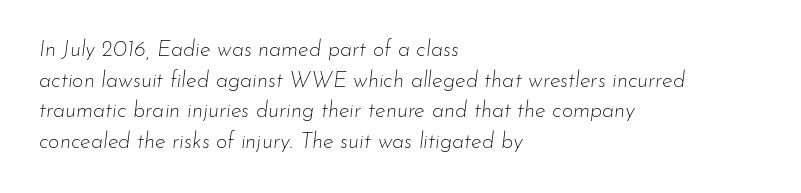
{"italic": "yes", "lean": "right", "slant_degrees": 7, "bold": "no", "underline": "no", "align": "left", "line_spacing": "normal", "line_spacing_ratio": 1.39, "letter_spacing": "normal", "letter_spacing_em": 0.0, "glyph_px": 22}
